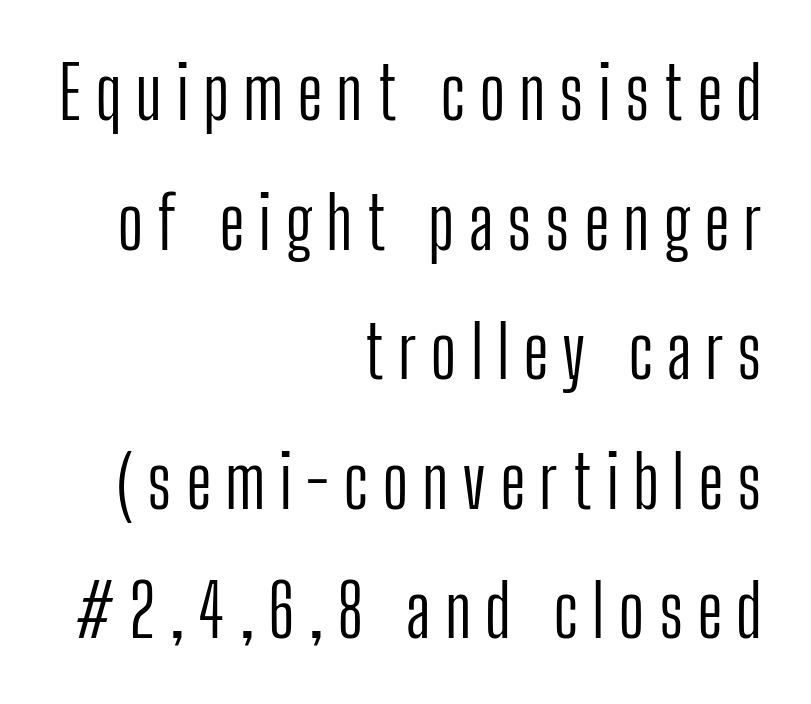
{"serif": "no", "italic": "no", "bold": "no", "weight": "light", "width": "condensed", "stroke_contrast": "low", "x_height": "medium", "monospaced": "no", "underline": "no", "align": "right", "line_spacing_ratio": 1.8, "glyph_px": 72}
